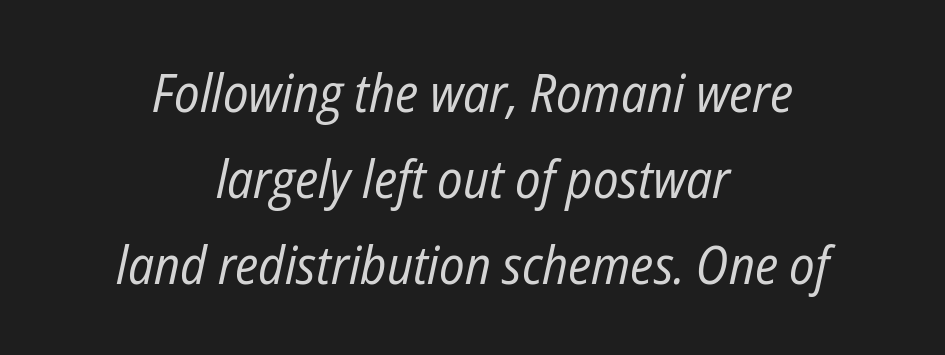
Q: Is the text bold? A: No.
Q: Is the text italic (slanted)? A: Yes, it leans right by about 12 degrees.
Q: Is the text underlined? A: No.
Q: How is the paragraph aligned? A: Centered.
Q: Is the spacing between letters normal or unusually wide? A: Normal.
Q: Is the spacing between lines tight, normal or loose? A: Normal.
Q: Width (condensed, normal, or wide)? A: Condensed.
Q: Stroke contrast? A: Low.
Q: x-height? A: Medium.
Q: Monospaced? A: No.
